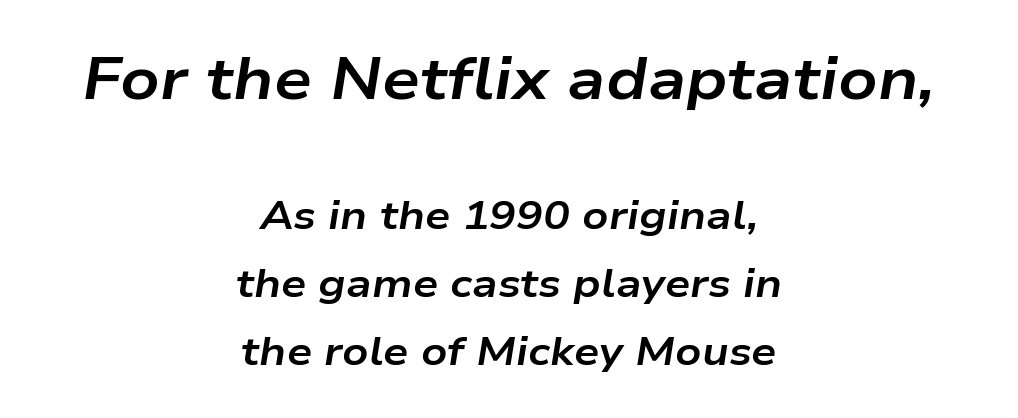
{"italic": "yes", "lean": "right", "slant_degrees": 9, "bold": "yes", "weight": "bold", "width": "wide", "stroke_contrast": "low", "x_height": "medium", "monospaced": "no", "underline": "no", "align": "center", "line_spacing": "normal", "line_spacing_ratio": 1.7, "letter_spacing": "normal", "letter_spacing_em": 0.0, "larger_block": "first", "size_ratio": 1.5, "glyph_px": 60}
